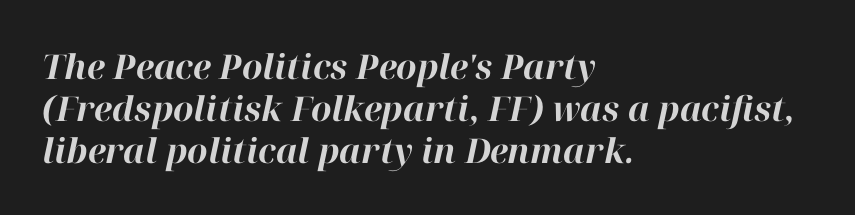
{"italic": "yes", "lean": "right", "slant_degrees": 12, "bold": "yes", "weight": "bold", "width": "normal", "stroke_contrast": "high", "x_height": "medium", "monospaced": "no", "underline": "no", "align": "left", "line_spacing_ratio": 1.23, "letter_spacing": "normal", "letter_spacing_em": 0.0, "glyph_px": 34}
